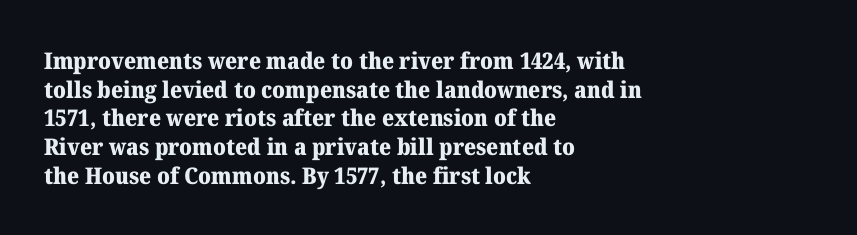
The image shows 23 px bold type, upright; set left-aligned, normal line spacing (1.25x), normal letter spacing, not underlined.
